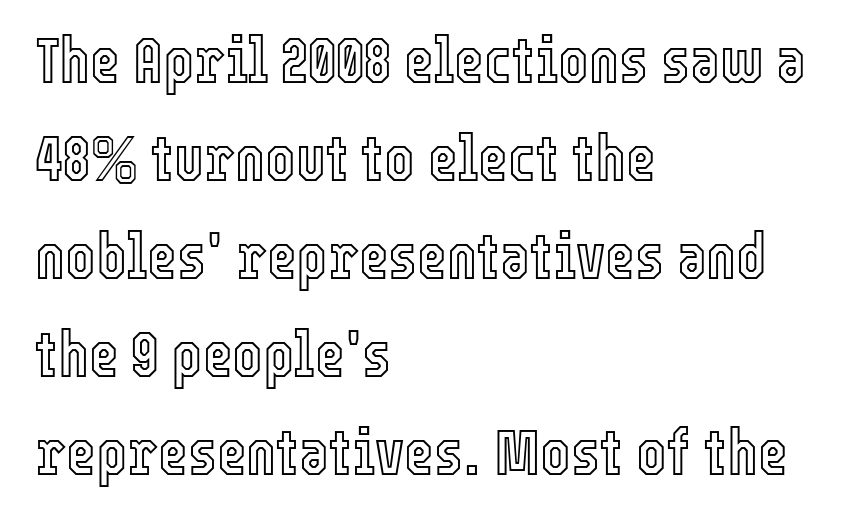
{"italic": "no", "width": "condensed", "x_height": "medium", "monospaced": "no", "underline": "no", "align": "left", "line_spacing": "normal", "line_spacing_ratio": 1.53, "letter_spacing": "normal", "letter_spacing_em": 0.0, "glyph_px": 64}
